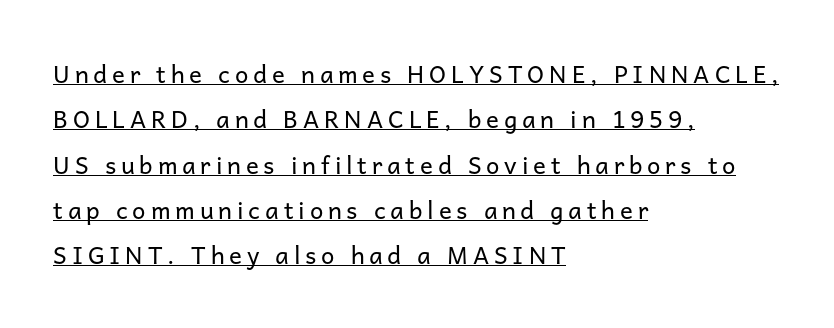
Q: Is the text bold? A: No.
Q: Is the text italic (slanted)? A: No, it is upright.
Q: Is the text underlined? A: Yes.
Q: How is the paragraph aligned? A: Left-aligned.
Q: Is the spacing between letters normal or unusually wide? A: Unusually wide.
